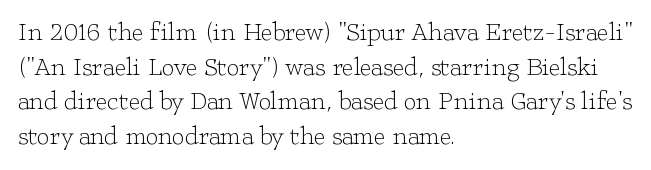
Q: Is the text bold? A: No.
Q: Is the text italic (slanted)? A: No, it is upright.
Q: Is the text underlined? A: No.
Q: How is the paragraph aligned? A: Left-aligned.
Q: Is the spacing between letters normal or unusually wide? A: Normal.
Q: Is the spacing between lines tight, normal or loose? A: Normal.
